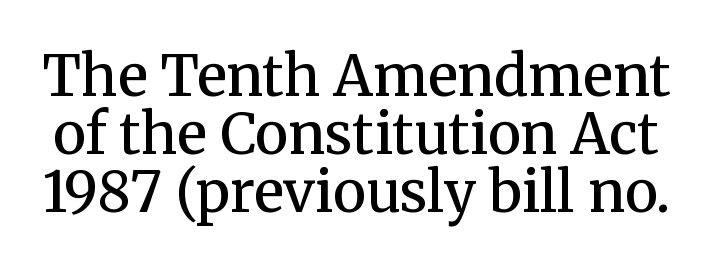
Rows of type sit shoulder to shoulder in the vertical direction. There is no visible air inserted between adjacent glyphs. Strokes here are thickened, but only to semibold level. Varying glyph widths throughout — classic text-font behaviour. Does the type have serifs? Yes, each stem ends in a small foot. Designer's note — italics off, roman on.
